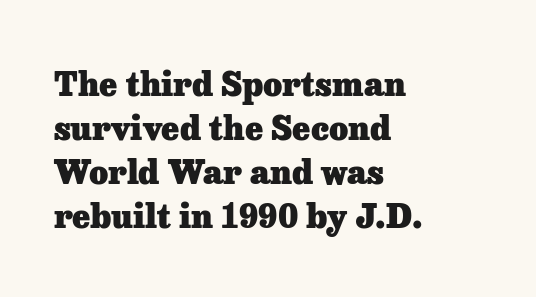
{"serif": "yes", "italic": "no", "bold": "yes", "weight": "heavy", "width": "normal", "stroke_contrast": "low", "x_height": "medium", "monospaced": "no", "underline": "no", "align": "left", "line_spacing": "normal", "line_spacing_ratio": 1.33, "letter_spacing": "normal", "letter_spacing_em": 0.0, "glyph_px": 33}
